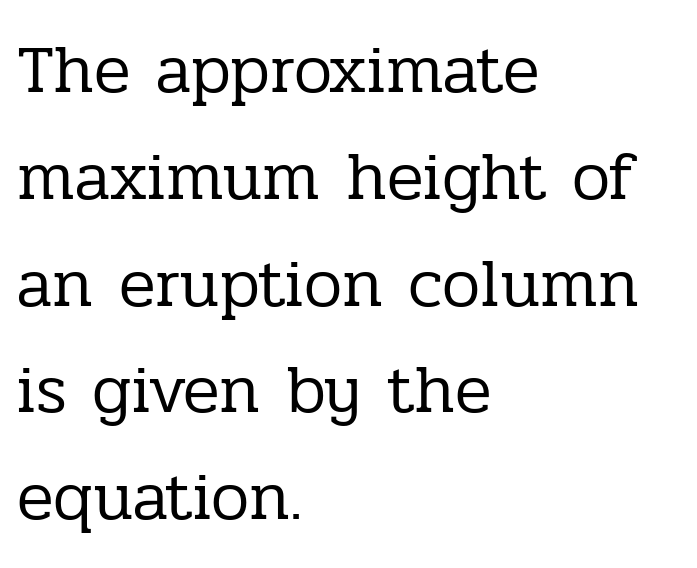
{"serif": "yes", "italic": "no", "bold": "no", "weight": "regular", "width": "normal", "stroke_contrast": "low", "x_height": "medium", "monospaced": "no", "underline": "no", "align": "left", "line_spacing": "normal", "line_spacing_ratio": 1.57, "letter_spacing": "normal", "letter_spacing_em": 0.0, "glyph_px": 68}
